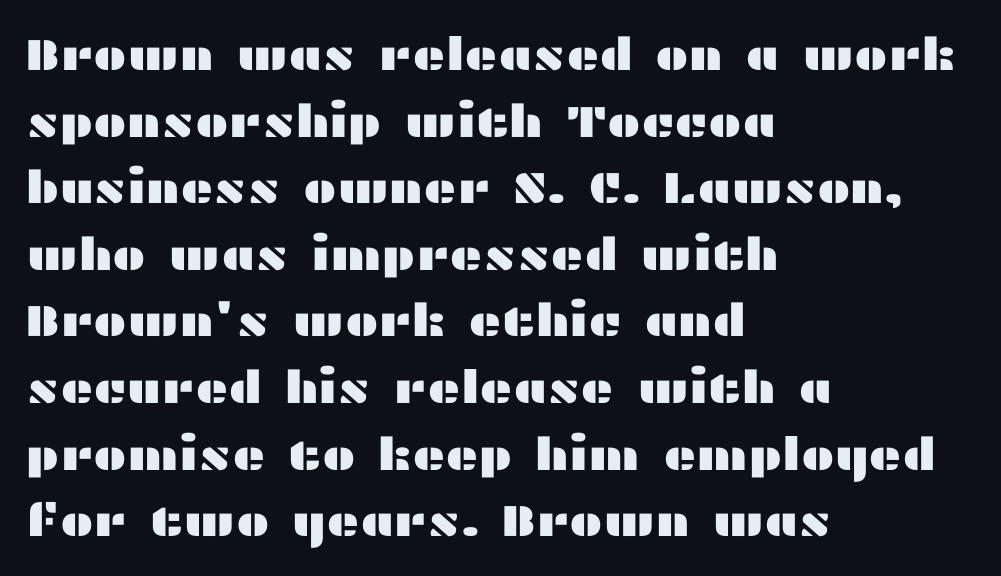
Q: Is the text italic (slanted)? A: No, it is upright.
Q: Is the typeface a serif or a sans-serif typeface? A: Sans-serif.
Q: Is the text underlined? A: No.
Q: How is the paragraph aligned? A: Left-aligned.
Q: Is the spacing between letters normal or unusually wide? A: Normal.
Q: Is the spacing between lines tight, normal or loose? A: Normal.
Q: Width (condensed, normal, or wide)? A: Wide.
Q: Stroke contrast? A: Medium.
Q: x-height? A: Medium.
Q: Monospaced? A: No.
